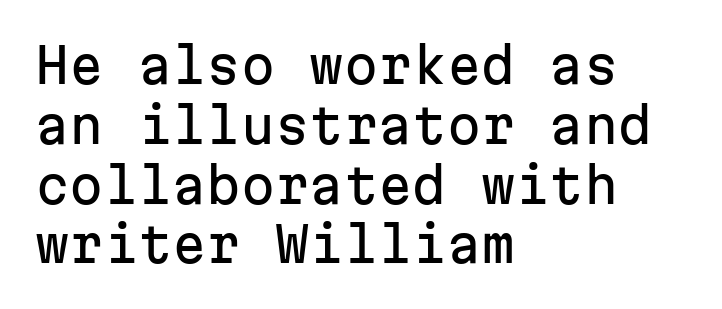
The image shows 49 px sans-serif type, upright, monospaced; set left-aligned, line spacing 1.22x, normal letter spacing, not underlined; low stroke contrast and a medium x-height.
